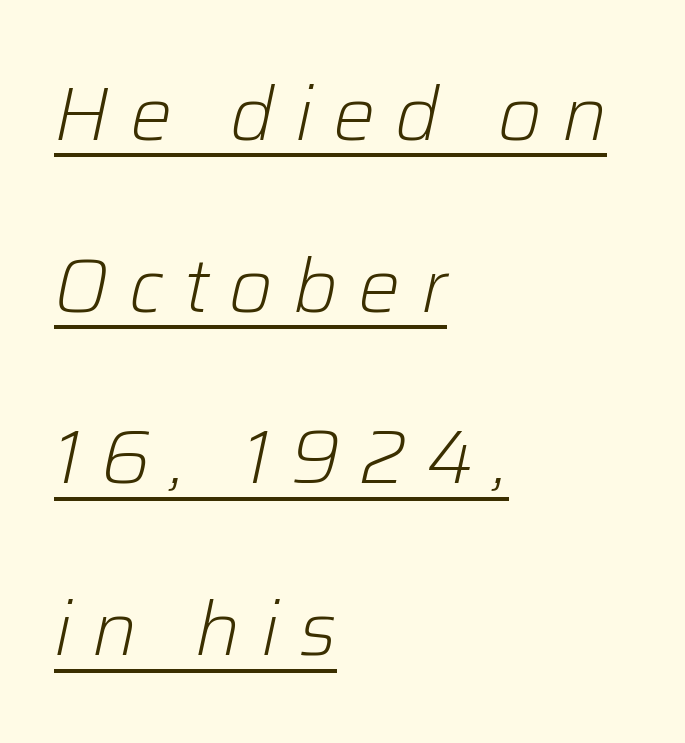
Q: Is the text bold? A: No.
Q: Is the text italic (slanted)? A: Yes, it leans right by about 12 degrees.
Q: Is the text underlined? A: Yes.
Q: How is the paragraph aligned? A: Left-aligned.
Q: Is the spacing between letters normal or unusually wide? A: Unusually wide.
Q: Is the spacing between lines tight, normal or loose? A: Loose.
Q: Width (condensed, normal, or wide)? A: Normal.
Q: Stroke contrast? A: Low.
Q: x-height? A: Medium.
Q: Monospaced? A: No.
